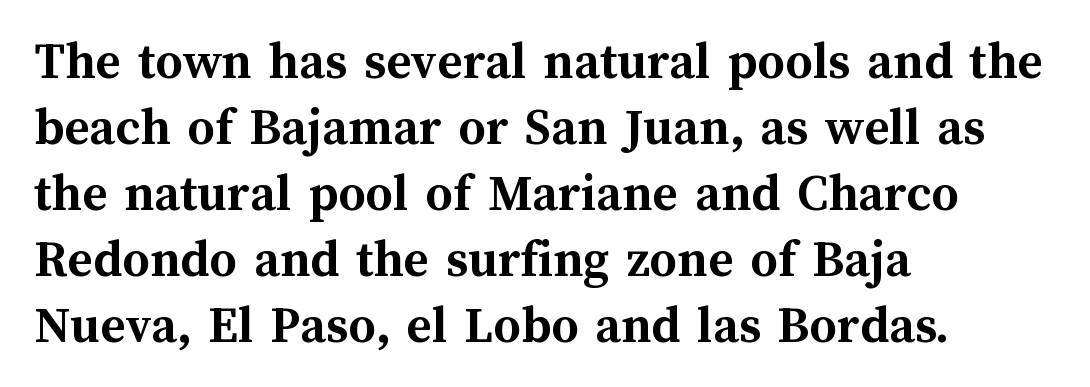
A typesetter would call this zero additional tracking. A clean baseline with only descenders dipping below it. This sample has the flowing, uneven cadence of proportional lettering. Look at the stroke-to-counter ratio: heavy, a bold.
